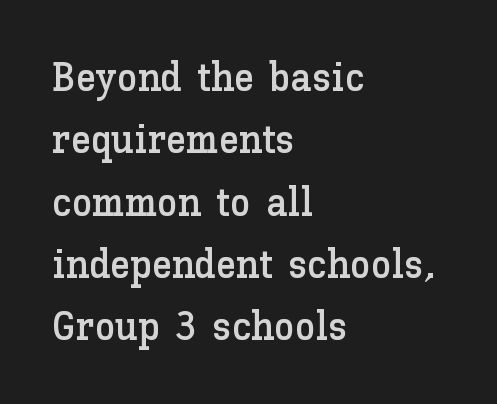
The image shows 41 px text type, upright; set left-aligned, normal line spacing (1.52x), normal letter spacing, not underlined; low stroke contrast and a medium x-height.
